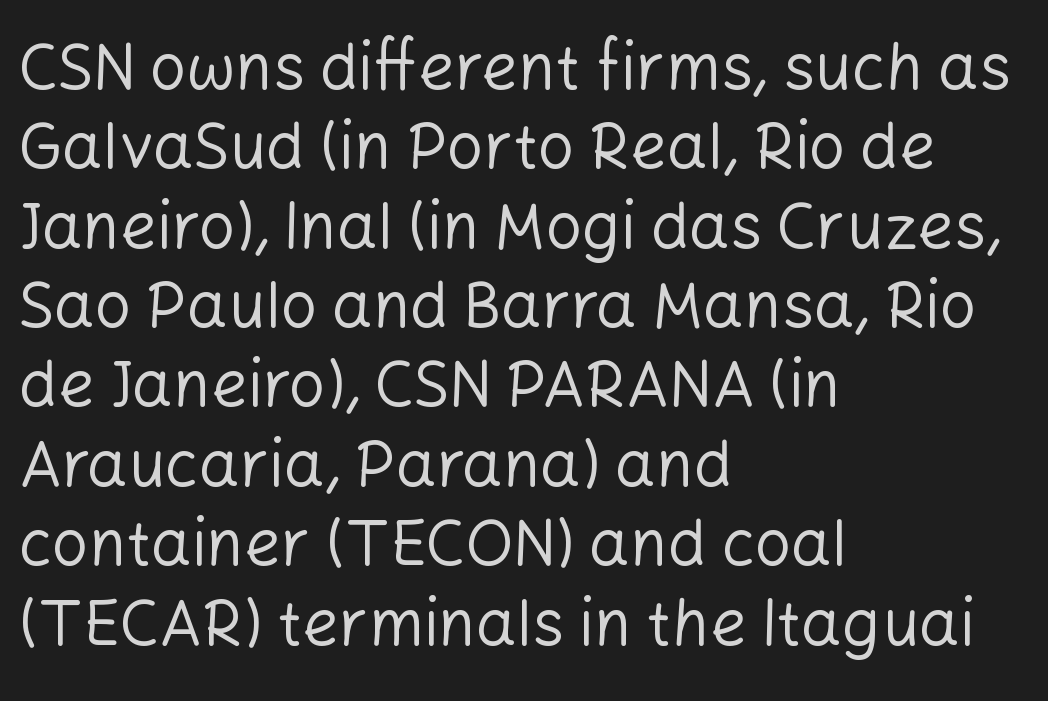
{"serif": "no", "italic": "no", "bold": "no", "weight": "regular", "width": "normal", "stroke_contrast": "low", "x_height": "medium", "monospaced": "no", "underline": "no", "align": "left", "line_spacing_ratio": 1.24, "letter_spacing": "normal", "letter_spacing_em": 0.0, "glyph_px": 64}
